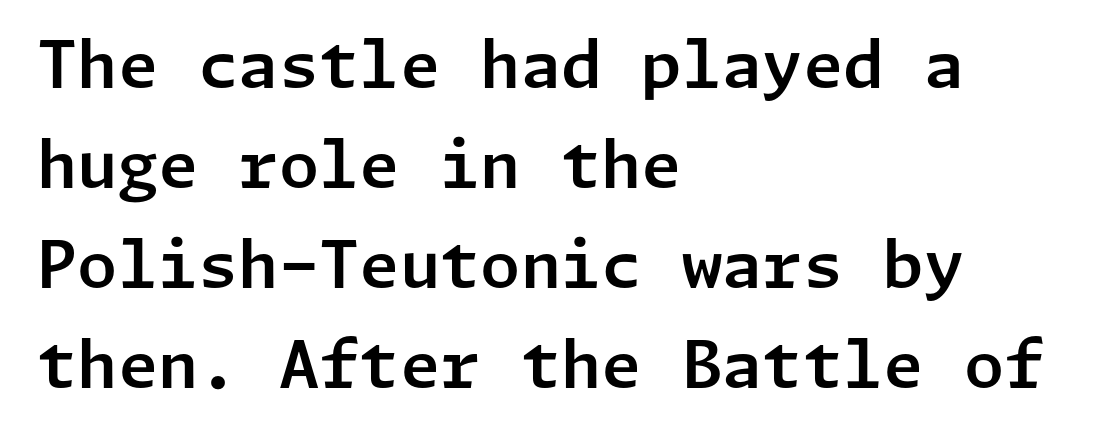
Unmarked baselines from the first word to the last. Stroke terminals: plain, sans-serif. The lettering holds an erect, upright posture throughout. Look at the tracking — it's just the regular setting, nothing added. Horizontally, the lines are justified to the leading edge only. Rows of type keep a routine distance in the vertical direction.
